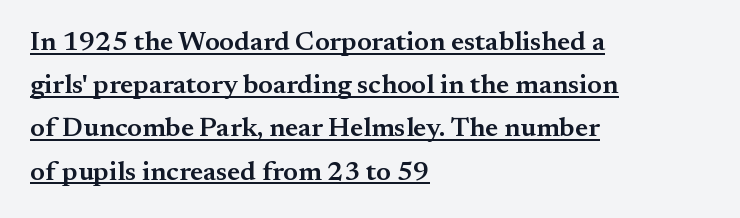
{"italic": "no", "bold": "semi", "underline": "yes", "align": "left", "line_spacing": "normal", "line_spacing_ratio": 1.6, "letter_spacing": "normal", "letter_spacing_em": 0.0, "glyph_px": 27}
